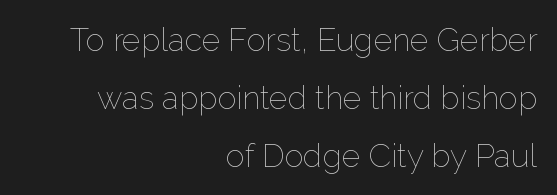
The typesetter chose a ragged-left arrangement here. Note the varied advance widths — an 'i' is clearly narrower than an 'm'. Nothing unusual about the tracking: characters are spaced as the font intends. It's the straight-up-and-down kind of type.
